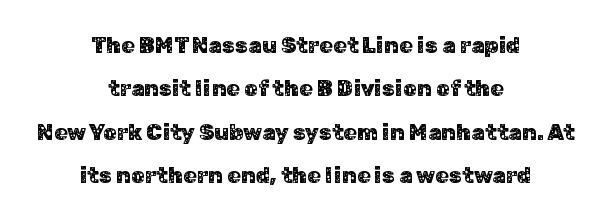
{"italic": "no", "underline": "no", "align": "center", "line_spacing": "loose", "line_spacing_ratio": 1.97, "letter_spacing": "normal", "letter_spacing_em": 0.0, "glyph_px": 22}
